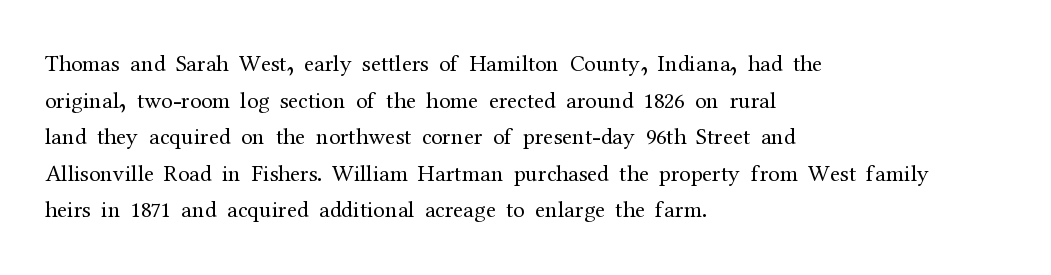
Q: Is the text bold? A: No.
Q: Is the text italic (slanted)? A: No, it is upright.
Q: Is the text underlined? A: No.
Q: How is the paragraph aligned? A: Left-aligned.
Q: Is the spacing between letters normal or unusually wide? A: Normal.
Q: Is the spacing between lines tight, normal or loose? A: Normal.
